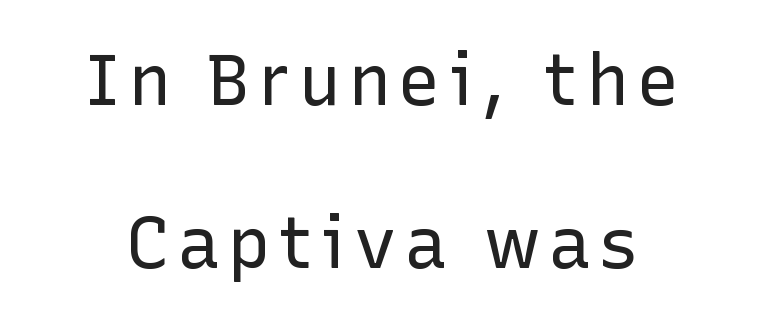
{"serif": "no", "italic": "no", "bold": "no", "weight": "regular", "width": "normal", "stroke_contrast": "low", "x_height": "medium", "monospaced": "no", "underline": "no", "line_spacing": "loose", "line_spacing_ratio": 2.29, "glyph_px": 71}
